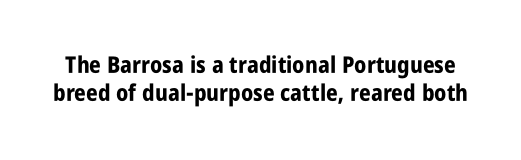
The image shows 23 px bold type, upright; set line spacing 1.2x, normal letter spacing, not underlined.
